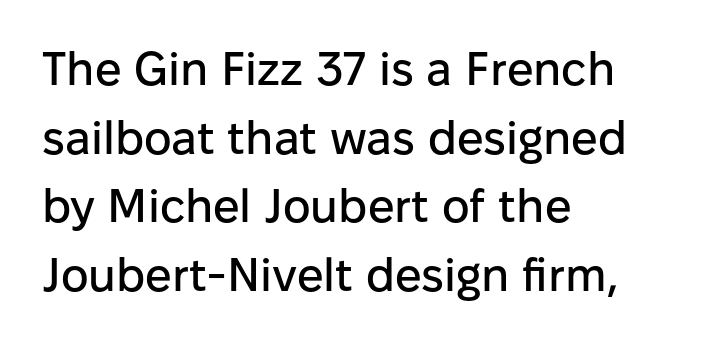
Q: Is the text italic (slanted)? A: No, it is upright.
Q: Is the typeface a serif or a sans-serif typeface? A: Sans-serif.
Q: Is the text underlined? A: No.
Q: How is the paragraph aligned? A: Left-aligned.
Q: Is the spacing between letters normal or unusually wide? A: Normal.
Q: Is the spacing between lines tight, normal or loose? A: Normal.
Q: Width (condensed, normal, or wide)? A: Normal.
Q: Stroke contrast? A: Low.
Q: x-height? A: Medium.
Q: Monospaced? A: No.
